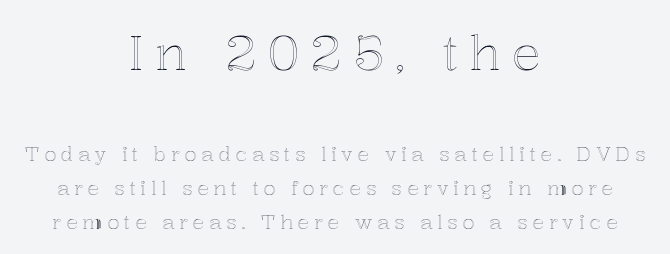
The image shows 49 px text type, upright; set centered, normal line spacing (1.7x), unusually wide letter spacing (+0.23 em), not underlined; the first (top) block is 2.45x larger; a medium x-height.
